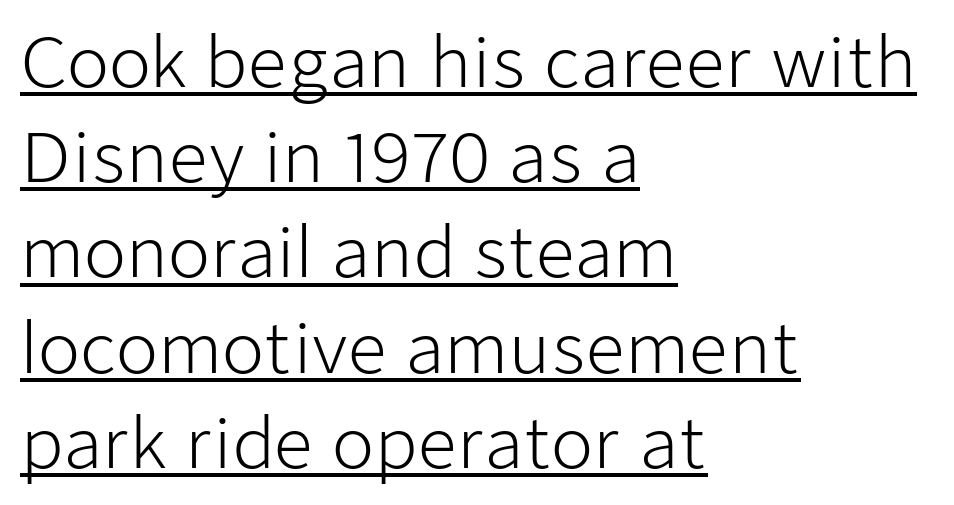
{"serif": "no", "italic": "no", "bold": "no", "weight": "light", "width": "normal", "stroke_contrast": "low", "x_height": "medium", "monospaced": "no", "underline": "yes", "align": "left", "line_spacing": "normal", "line_spacing_ratio": 1.38, "letter_spacing": "normal", "letter_spacing_em": 0.0, "glyph_px": 69}
